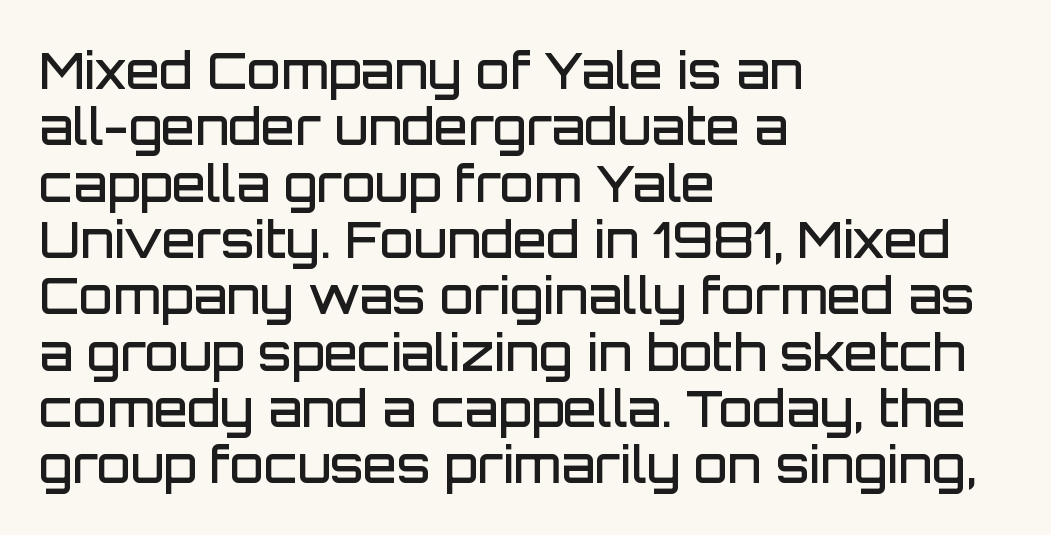
{"serif": "no", "italic": "no", "bold": "semi", "weight": "semibold", "width": "normal", "stroke_contrast": "low", "x_height": "large", "monospaced": "no", "underline": "no", "align": "left", "line_spacing": "tight", "line_spacing_ratio": 1.15, "letter_spacing": "normal", "letter_spacing_em": 0.0, "glyph_px": 49}
